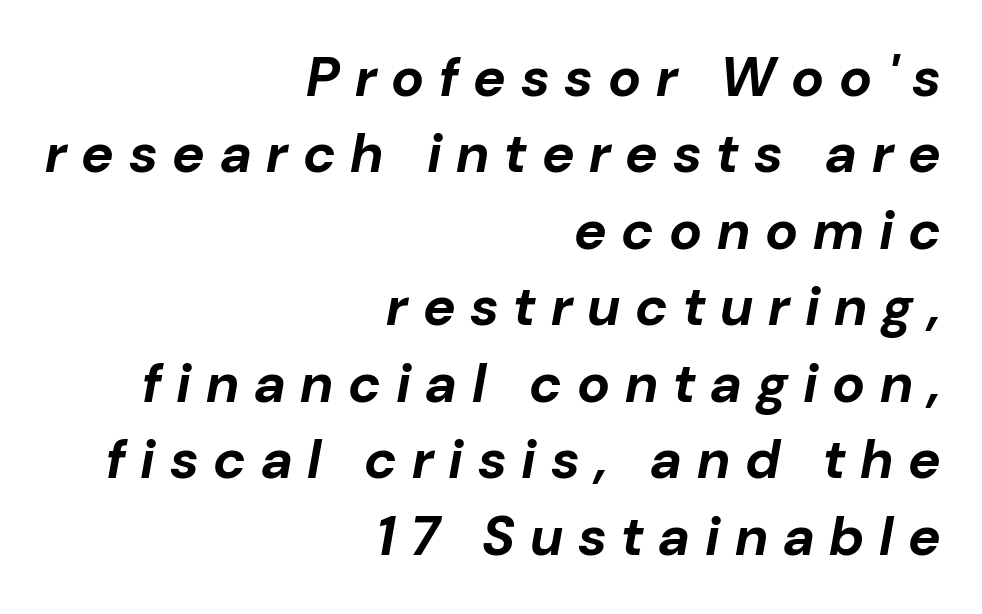
Underlining? Definitely not there. Line endings align vertically; line beginnings do not. A dark, heavy texture on the line: the type is bold. This is oblique type, the kind used for emphasis or titles.
